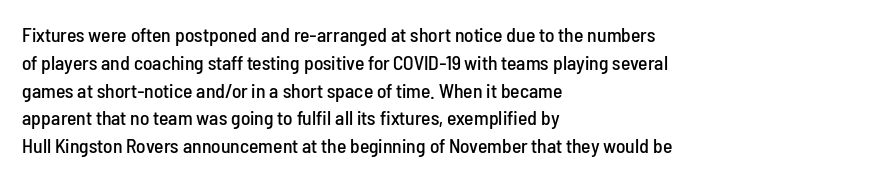
The image shows 20 px text type, upright; set left-aligned, normal line spacing (1.39x), normal letter spacing, not underlined.
